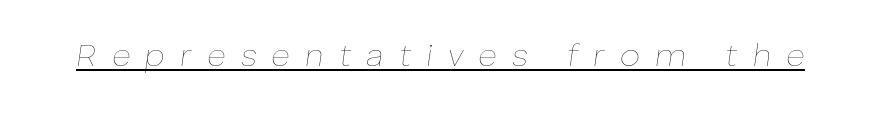
Does extra space separate the letters? Yes, quite a lot of it. The glyphs are accompanied by a horizontal stroke just below them. When letters slant like this, we call the style italic. Each stroke keeps to a modest, everyday thickness or less.
